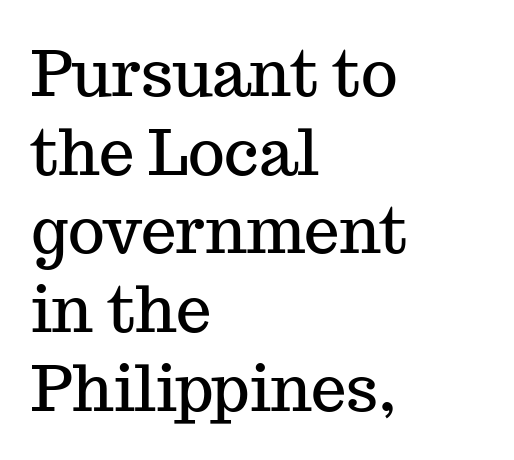
Reading down the block, your eye returns to a fixed left position each line. Does the lettering tilt? It doesn't — this is upright. The font family rendered here belongs to the serif group. Reading down the column, the eye jumps a familiar distance to each next line. Each letter keeps its own natural width here, so spacing adapts to shape. Has an underline been added? It has not.
